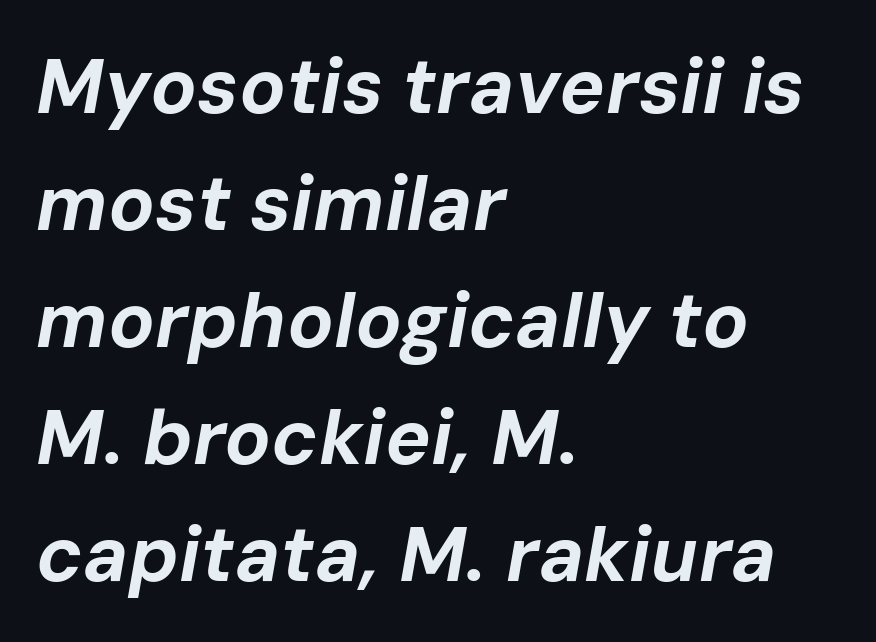
The image shows 77 px bold type, italic (leaning right); set left-aligned, normal line spacing (1.52x), normal letter spacing, not underlined; low stroke contrast and a medium x-height.
